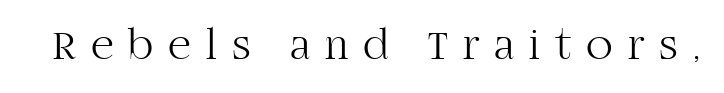
The type is letterspaced generously, with wide tracking. What kind of face is this? One with serifs. The face used here is proportionally spaced, like ordinary book or web type. Lines of text with bare space underneath.
